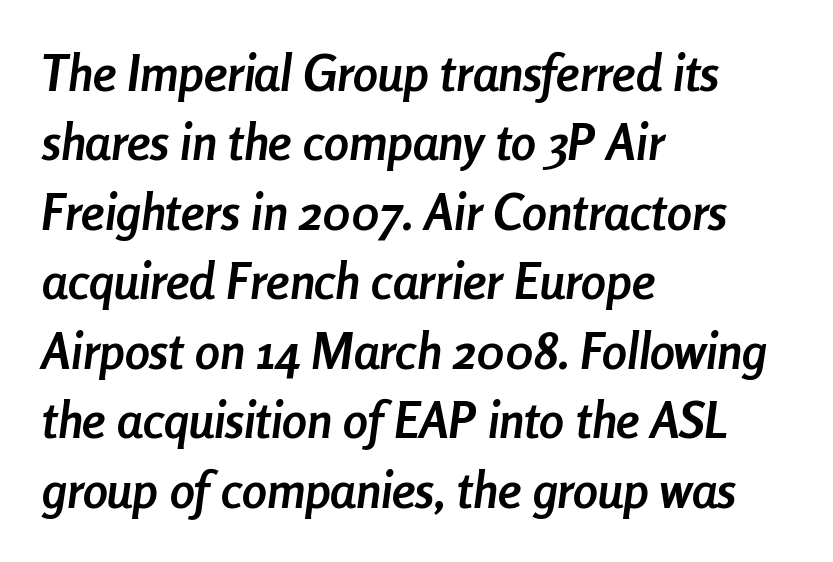
{"italic": "yes", "lean": "right", "slant_degrees": 8, "bold": "yes", "weight": "semibold", "width": "condensed", "stroke_contrast": "low", "x_height": "medium", "monospaced": "no", "underline": "no", "align": "left", "line_spacing": "normal", "line_spacing_ratio": 1.39, "letter_spacing": "normal", "letter_spacing_em": 0.0, "glyph_px": 50}
